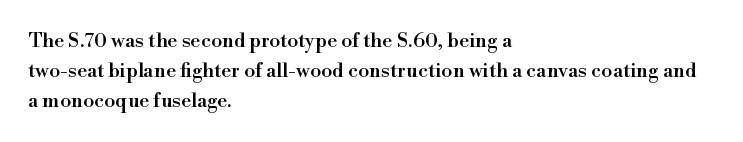
{"italic": "no", "underline": "no", "align": "left", "line_spacing": "normal", "line_spacing_ratio": 1.5, "letter_spacing": "normal", "letter_spacing_em": 0.0, "glyph_px": 20}
